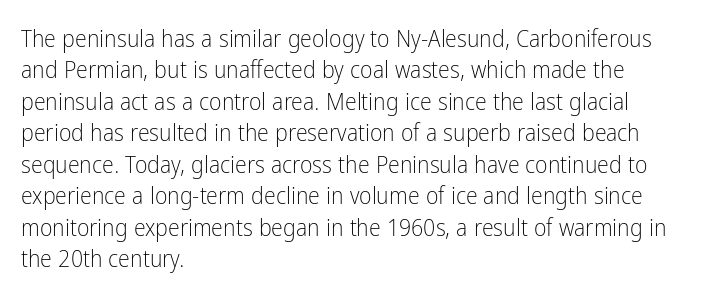
What stands out about the letter spacing? Nothing — it is the standard amount. Unmarked baselines from the first word to the last. The rendering anchors every line to the left-hand side. Regarding leading, the lines here are spaced in the standard way. Compared with a typical body face, this is equally light or lighter still. In terms of posture, this sample is upright.
